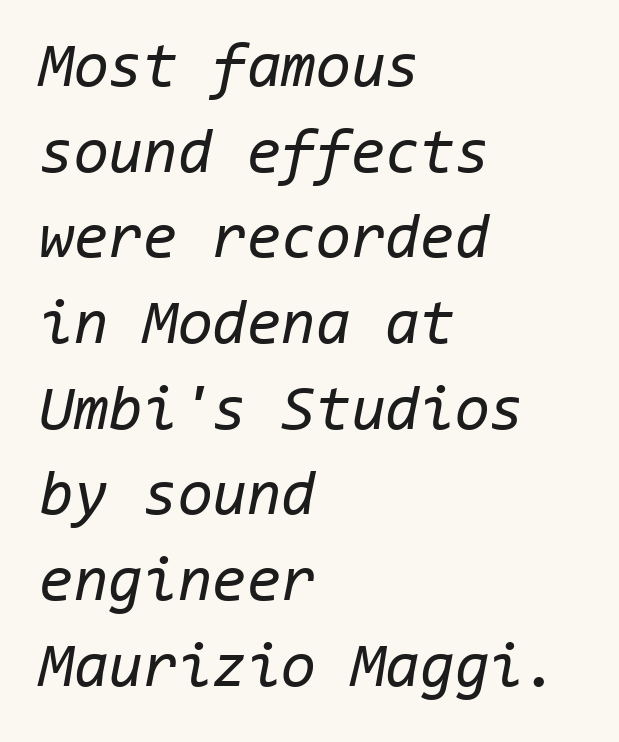
Q: Is the text bold? A: No.
Q: Is the text italic (slanted)? A: Yes, it leans right by about 11 degrees.
Q: Is the text underlined? A: No.
Q: How is the paragraph aligned? A: Left-aligned.
Q: Is the spacing between letters normal or unusually wide? A: Normal.
Q: Is the spacing between lines tight, normal or loose? A: Normal.
Q: Width (condensed, normal, or wide)? A: Normal.
Q: Stroke contrast? A: Low.
Q: x-height? A: Medium.
Q: Monospaced? A: Yes.
